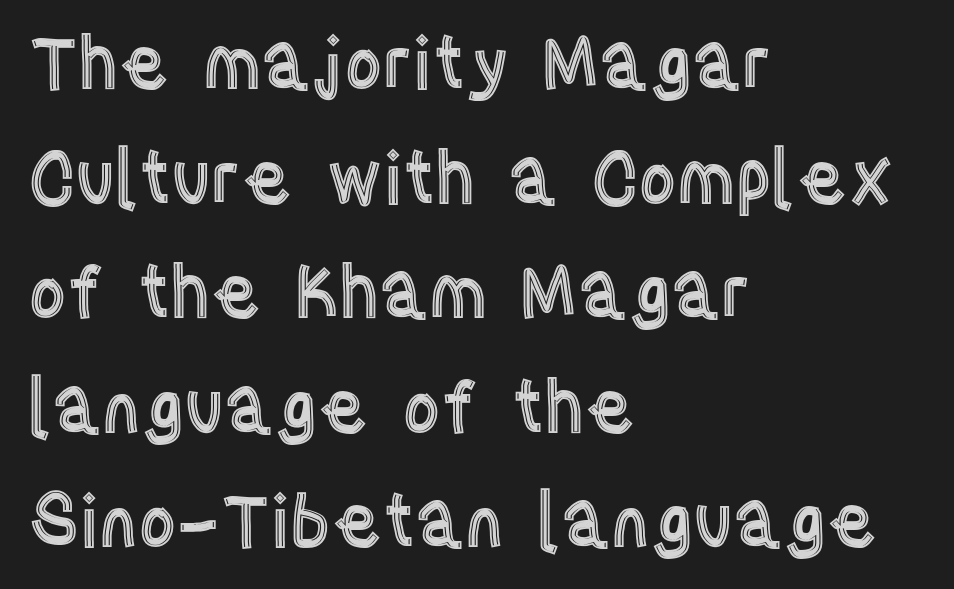
A typesetter would call this proportional, since set widths differ per character. Notice how the passage keeps a crisp vertical edge on the left only. Letters rest on an invisible, unmarked baseline. The letters sit at their default tracking, neither squeezed nor spread. Is there any slant? The stems are plumb. Notice how descenders clear the ascenders below comfortably — that's standard leading.
